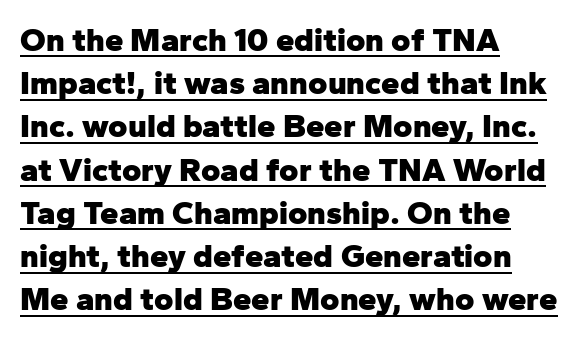
Q: Is the text bold? A: Yes.
Q: Is the text italic (slanted)? A: No, it is upright.
Q: Is the typeface a serif or a sans-serif typeface? A: Sans-serif.
Q: Is the text underlined? A: Yes.
Q: How is the paragraph aligned? A: Left-aligned.
Q: Is the spacing between letters normal or unusually wide? A: Normal.
Q: Is the spacing between lines tight, normal or loose? A: Normal.
Q: Width (condensed, normal, or wide)? A: Normal.
Q: Stroke contrast? A: Low.
Q: x-height? A: Medium.
Q: Monospaced? A: No.
